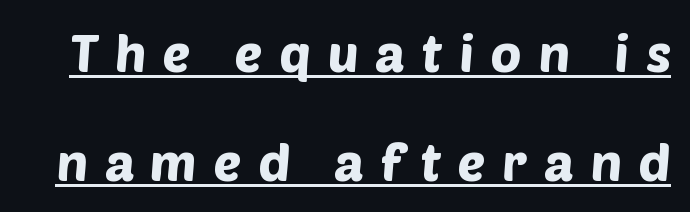
{"serif": "no", "width": "normal", "stroke_contrast": "low", "x_height": "large", "monospaced": "no", "underline": "yes", "line_spacing": "loose", "line_spacing_ratio": 2.09, "letter_spacing": "wide", "letter_spacing_em": 0.32, "glyph_px": 52}
